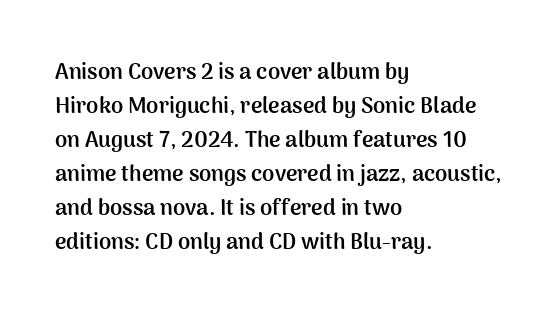
{"italic": "no", "bold": "yes", "underline": "no", "align": "left", "line_spacing": "normal", "line_spacing_ratio": 1.55, "letter_spacing": "normal", "letter_spacing_em": 0.0, "glyph_px": 22}
